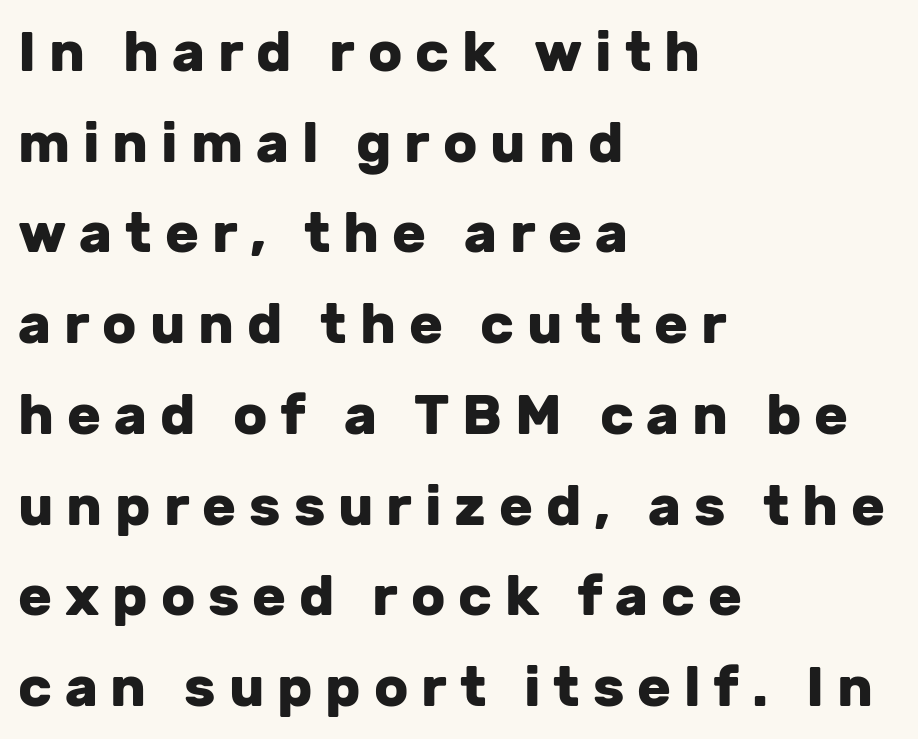
The image shows 56 px heavy sans-serif type, upright; set left-aligned, normal line spacing (1.62x), unusually wide letter spacing (+0.23 em), not underlined; low stroke contrast and a medium x-height.
